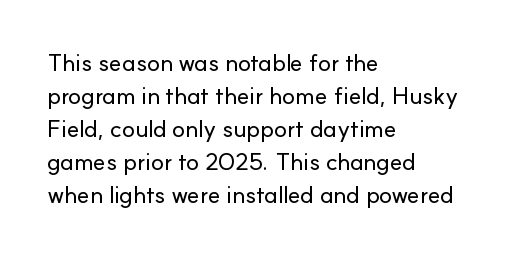
The image shows 24 px text type, upright; set left-aligned, normal line spacing (1.38x), normal letter spacing, not underlined.
